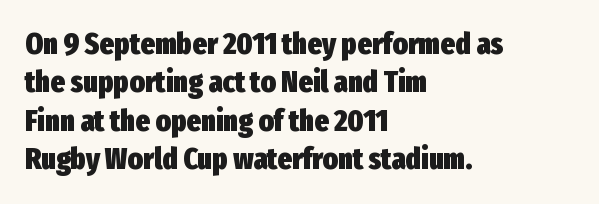
The image shows 31 px heavy, condensed sans-serif type, upright; set left-aligned, line spacing 1.24x, normal letter spacing, not underlined; low stroke contrast and a medium x-height.
